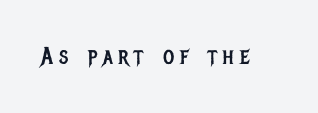
Q: Is the text bold? A: No.
Q: Is the text italic (slanted)? A: No, it is upright.
Q: Is the text underlined? A: No.
Q: Is the spacing between letters normal or unusually wide? A: Unusually wide.
